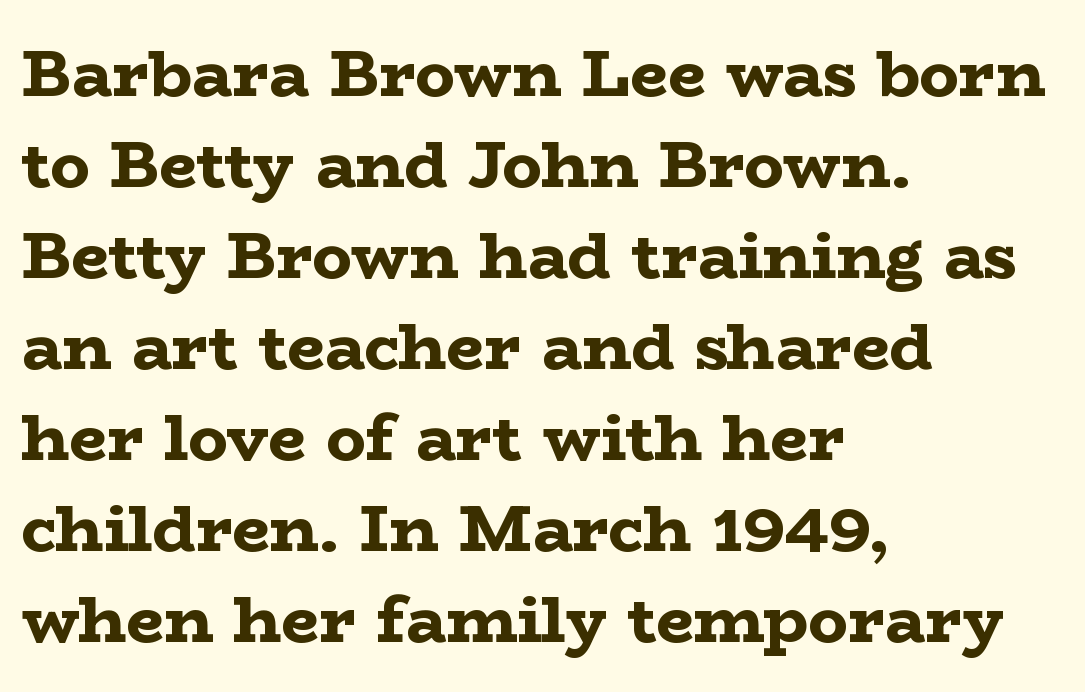
The image shows 66 px bold, wide serif type, upright; set left-aligned, normal line spacing (1.38x), normal letter spacing, not underlined; low stroke contrast and a medium x-height.
